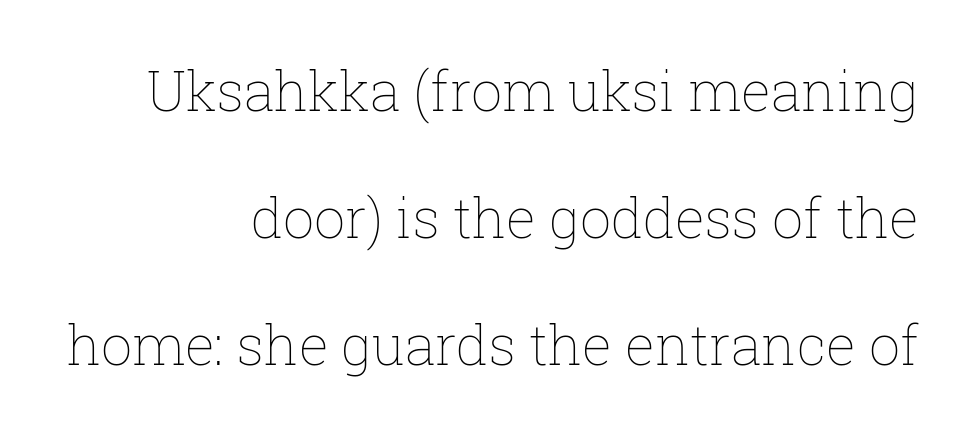
Counters stay open thanks to moderate or lighter strokes. Casual observation: everything's shoved over to the right. Rows of type keep a wide berth in the vertical direction. Posture: straight, roman, zero tilt.
